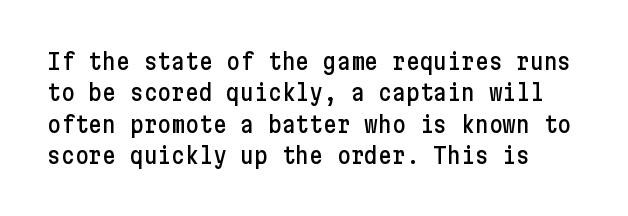
{"italic": "no", "underline": "no", "line_spacing": "normal", "line_spacing_ratio": 1.36, "letter_spacing": "normal", "letter_spacing_em": 0.0, "glyph_px": 23}
